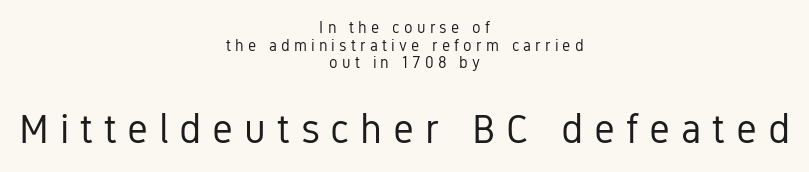
The image shows 41 px regular-weight, condensed sans-serif type, upright; set centered, tight line spacing (1.1x), unusually wide letter spacing (+0.26 em), not underlined; the second (bottom) block is 2.56x larger; low stroke contrast and a medium x-height.
